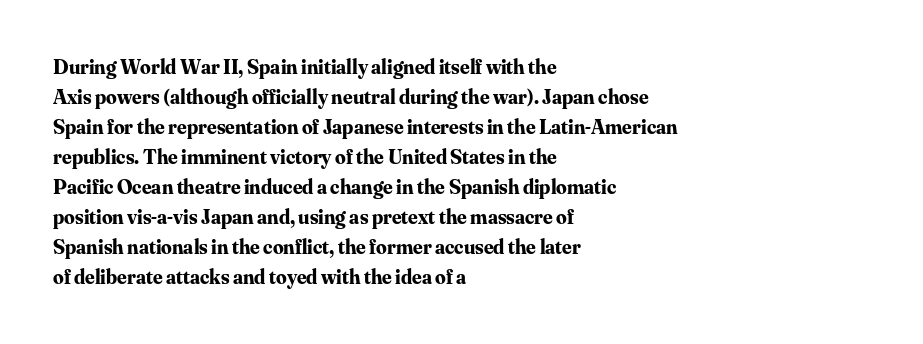
The image shows 21 px bold type, upright; set left-aligned, normal line spacing (1.43x), normal letter spacing, not underlined.
